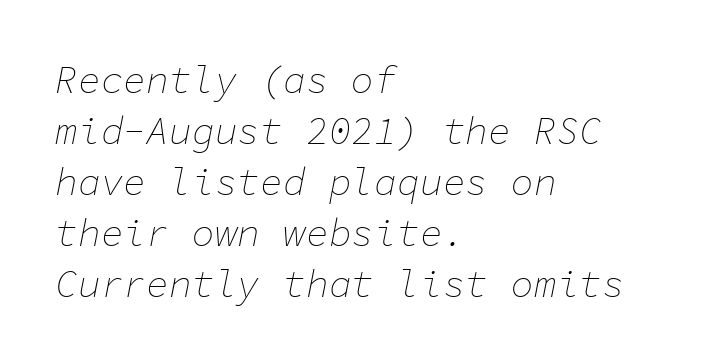
The letters march in equal steps, a hallmark of fixed-pitch type. This sample uses plain, unmodified letter spacing. The typesetting does not lean heavy: it is not bold. If you measured baseline to baseline, you'd find a middling distance. Notice how the stems are inclined rather than vertical — that's the hallmark of italics. Every row of glyphs begins at an identical x-position on the left.
